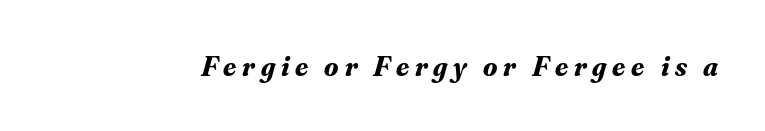
The image shows 29 px bold serif type, italic (leaning right); set unusually wide letter spacing (+0.2 em), not underlined; medium stroke contrast and a small x-height.
